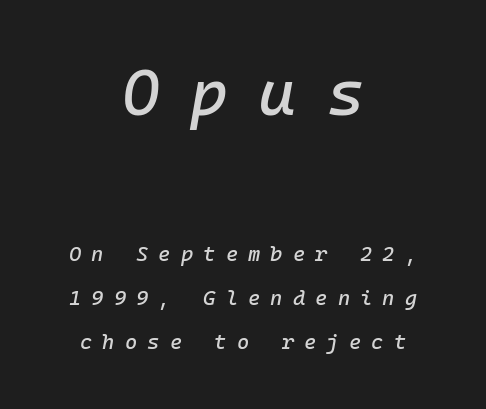
The image shows 64 px text type, italic (leaning right), monospaced; set centered, loose line spacing (2.1x), unusually wide letter spacing (+0.48 em), not underlined; the first (top) block is 3.05x larger; low stroke contrast and a medium x-height.
